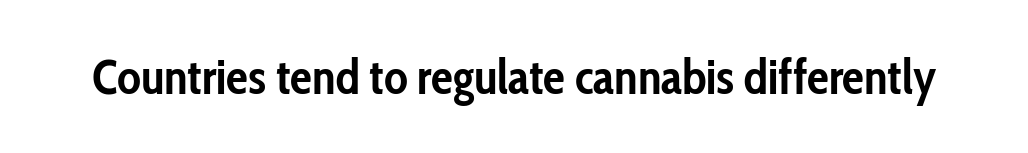
{"serif": "no", "italic": "no", "bold": "yes", "weight": "semibold", "width": "condensed", "stroke_contrast": "low", "x_height": "medium", "monospaced": "no", "underline": "no", "letter_spacing": "normal", "letter_spacing_em": 0.0, "glyph_px": 49}
